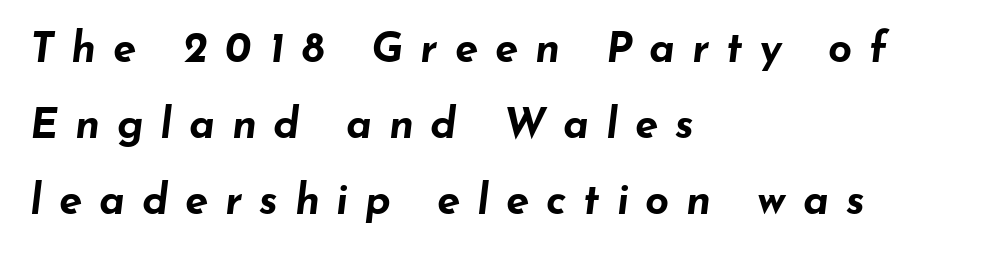
Compared with a centered layout, this one pins lines to the left instead. The letters are slanted; this is an italic face. Look at the stroke-to-counter ratio: heavy, a bold. Underline: absent. The type is letterspaced generously, with wide tracking. Do the characters align in a grid? No, the font is proportional.
